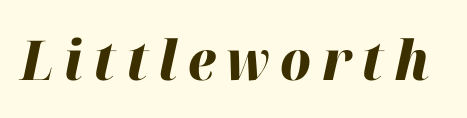
{"italic": "yes", "lean": "right", "slant_degrees": 12, "bold": "yes", "weight": "heavy", "width": "normal", "stroke_contrast": "high", "x_height": "medium", "monospaced": "no", "underline": "no", "glyph_px": 55}
